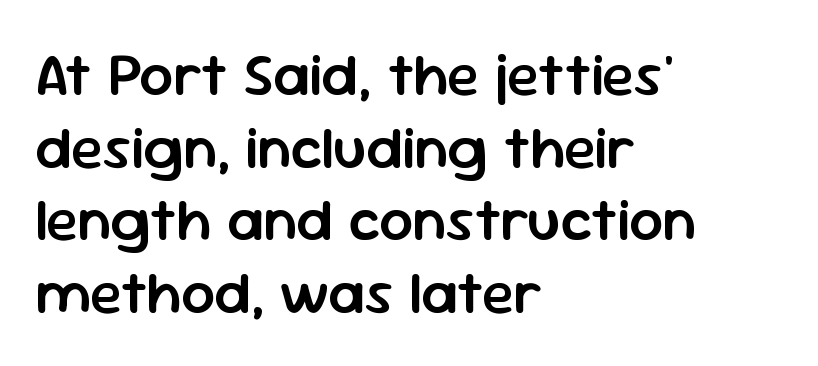
Honestly, the letter spacing is just normal — you wouldn't notice it. The letters advance in unequal steps, a hallmark of proportional type. A roman cut, with each character standing at attention. A fair bit of extra ink — the face is semibold, not bold. The strip under each line holds only bare page. A student would call this left alignment; a typographer would say flush left, rag right.
